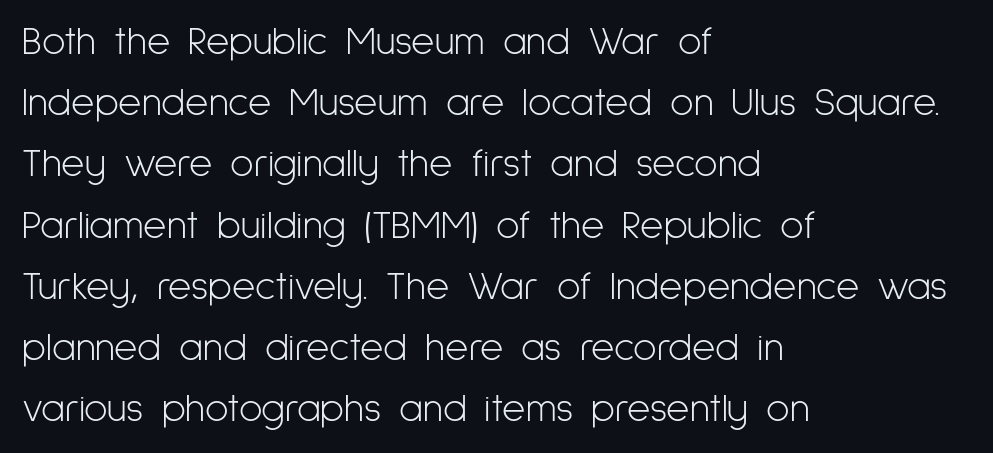
{"serif": "no", "italic": "no", "bold": "no", "weight": "light", "width": "condensed", "stroke_contrast": "low", "x_height": "medium", "monospaced": "no", "underline": "no", "align": "left", "line_spacing": "normal", "line_spacing_ratio": 1.53, "letter_spacing": "normal", "letter_spacing_em": 0.0, "glyph_px": 40}
